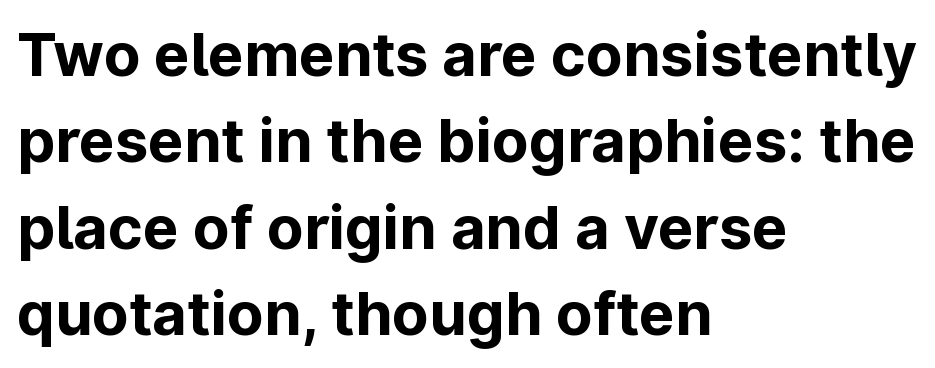
{"serif": "no", "italic": "no", "bold": "yes", "weight": "bold", "width": "normal", "stroke_contrast": "low", "x_height": "medium", "monospaced": "no", "underline": "no", "align": "left", "line_spacing": "normal", "line_spacing_ratio": 1.44, "letter_spacing": "normal", "letter_spacing_em": 0.0, "glyph_px": 60}
